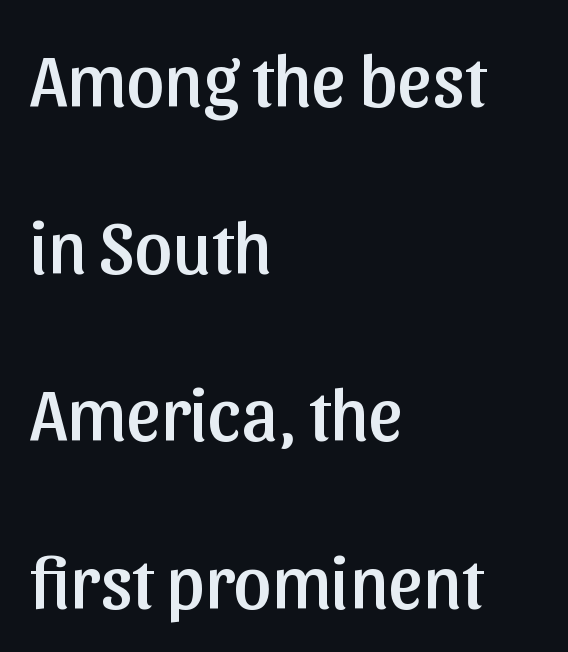
Q: Is the text italic (slanted)? A: No, it is upright.
Q: Is the typeface a serif or a sans-serif typeface? A: Sans-serif.
Q: Is the text underlined? A: No.
Q: How is the paragraph aligned? A: Left-aligned.
Q: Is the spacing between letters normal or unusually wide? A: Normal.
Q: Is the spacing between lines tight, normal or loose? A: Loose.
Q: Width (condensed, normal, or wide)? A: Normal.
Q: Stroke contrast? A: Low.
Q: x-height? A: Medium.
Q: Monospaced? A: No.
